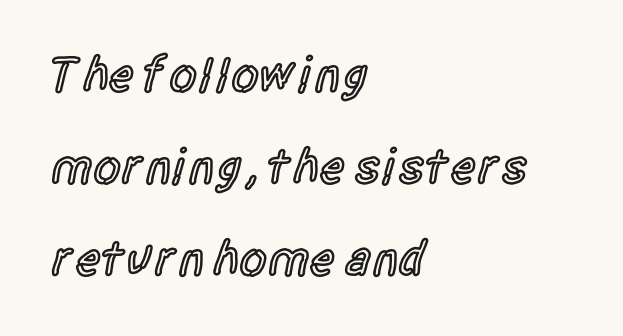
The image shows 50 px semibold, condensed sans-serif type; set left-aligned, line spacing 1.84x, normal letter spacing, not underlined; a large x-height.
